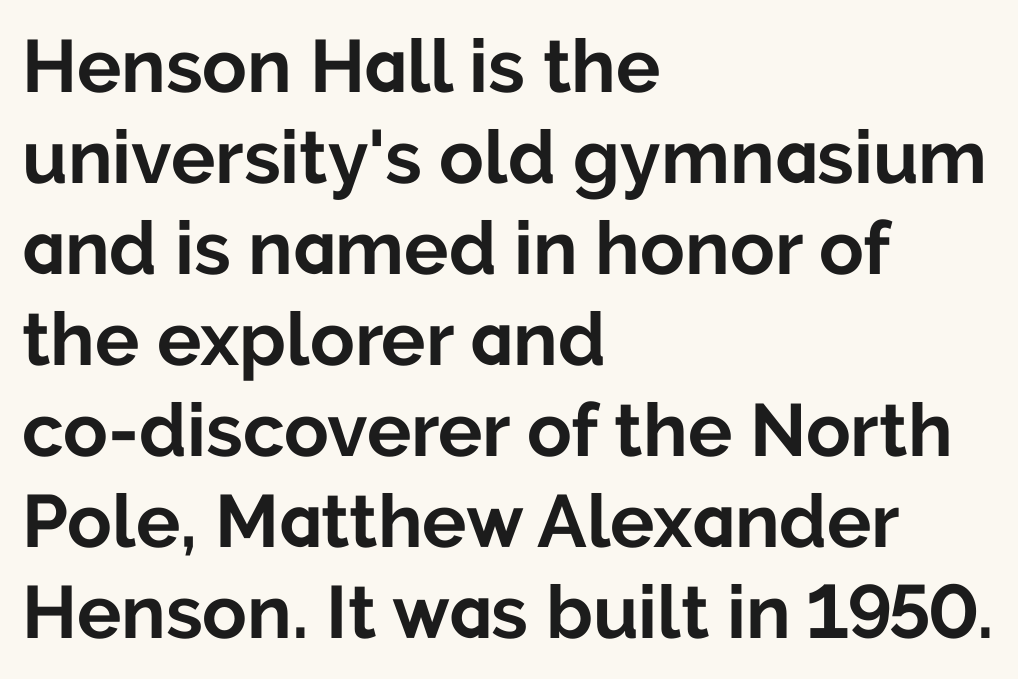
The image shows 74 px bold sans-serif type, upright; set left-aligned, line spacing 1.23x, normal letter spacing, not underlined; low stroke contrast and a medium x-height.
